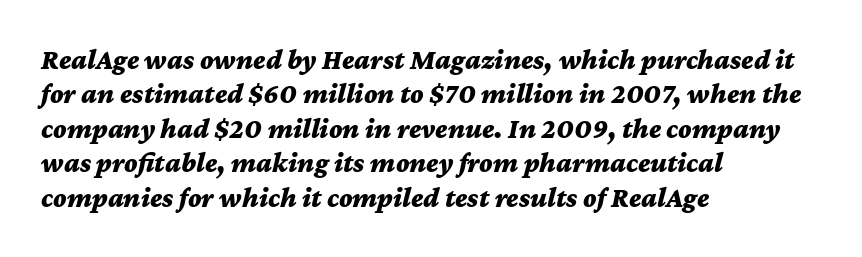
Proportional: the letters do not fall into vertical columns. Compared with typical body copy, the letter spacing here is the same. The face used here has a pronounced slope to its letters. Bold? Absolutely — the strokes are thick and heavy. Visually the block forms a straight wall on the left and a jagged coastline on the right. No word sits above an underline.
